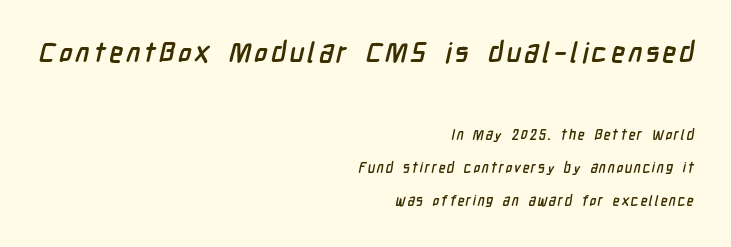
Q: Is the text bold? A: Yes.
Q: Is the typeface a serif or a sans-serif typeface? A: Sans-serif.
Q: Is the text underlined? A: No.
Q: How is the paragraph aligned? A: Right-aligned.
Q: Is the spacing between lines tight, normal or loose? A: Loose.
Q: Which block of text is set in a larger size, the first (top) or the second (bottom)? A: The first (top) one.
Q: Width (condensed, normal, or wide)? A: Condensed.
Q: Stroke contrast? A: Low.
Q: x-height? A: Medium.
Q: Monospaced? A: No.
